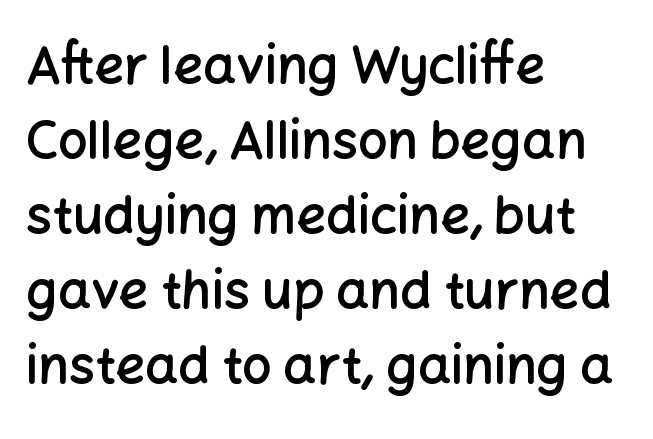
{"serif": "no", "italic": "no", "bold": "semi", "weight": "semibold", "width": "normal", "stroke_contrast": "low", "x_height": "medium", "monospaced": "no", "underline": "no", "align": "left", "line_spacing": "normal", "line_spacing_ratio": 1.44, "letter_spacing": "normal", "letter_spacing_em": 0.0, "glyph_px": 52}
